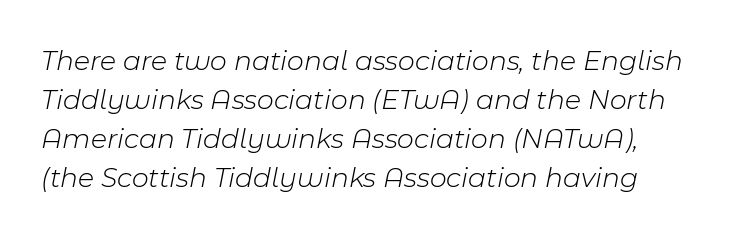
{"italic": "yes", "lean": "right", "slant_degrees": 11, "bold": "no", "weight": "light", "width": "normal", "stroke_contrast": "low", "x_height": "medium", "monospaced": "no", "underline": "no", "line_spacing": "normal", "line_spacing_ratio": 1.34, "letter_spacing": "normal", "letter_spacing_em": 0.0, "glyph_px": 29}
